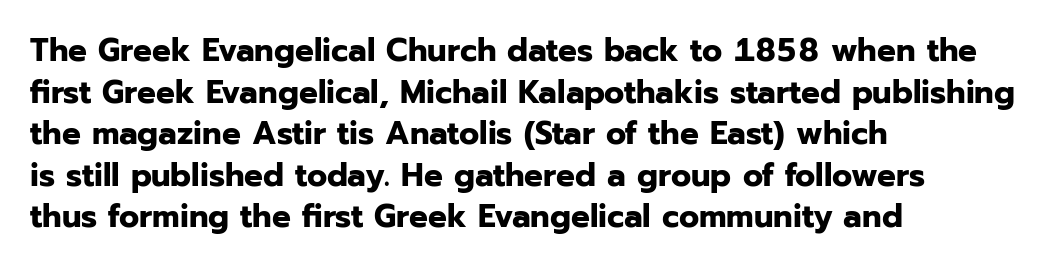
The image shows 33 px bold sans-serif type, upright; set left-aligned, normal line spacing (1.26x), normal letter spacing, not underlined; low stroke contrast and a medium x-height.
